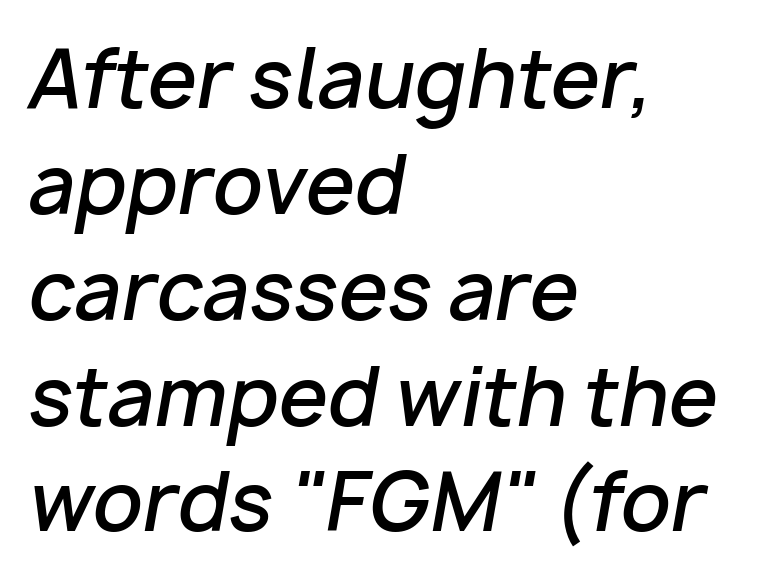
Q: Is the text bold? A: Semi-bold.
Q: Is the text italic (slanted)? A: Yes, it leans right by about 10 degrees.
Q: Is the text underlined? A: No.
Q: How is the paragraph aligned? A: Left-aligned.
Q: Is the spacing between letters normal or unusually wide? A: Normal.
Q: Is the spacing between lines tight, normal or loose? A: Normal.
Q: Width (condensed, normal, or wide)? A: Normal.
Q: Stroke contrast? A: Low.
Q: x-height? A: Medium.
Q: Monospaced? A: No.
